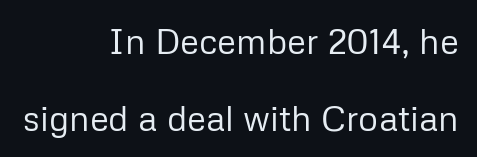
Q: Is the text bold? A: No.
Q: Is the text italic (slanted)? A: No, it is upright.
Q: Is the typeface a serif or a sans-serif typeface? A: Sans-serif.
Q: Is the text underlined? A: No.
Q: How is the paragraph aligned? A: Right-aligned.
Q: Is the spacing between letters normal or unusually wide? A: Normal.
Q: Is the spacing between lines tight, normal or loose? A: Loose.
Q: Width (condensed, normal, or wide)? A: Normal.
Q: Stroke contrast? A: Low.
Q: x-height? A: Medium.
Q: Monospaced? A: No.
